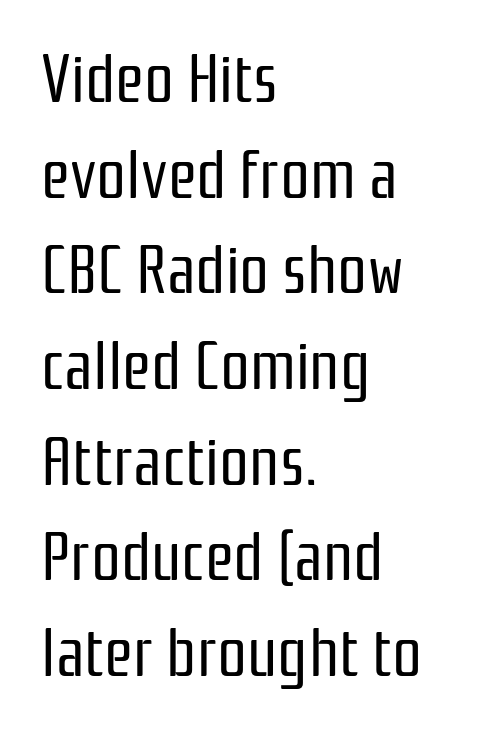
Words appear dense and cohesive because spacing is normal. The lettering stays uniformly vertical, giving the passage a roman look. Each letter keeps its own natural width here, so spacing adapts to shape. Rule under the text: the space is simply empty.
